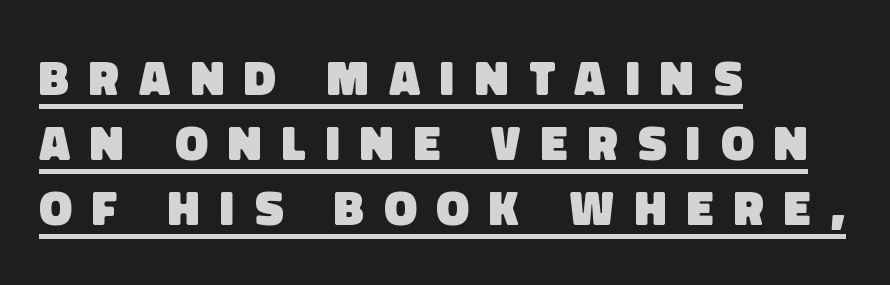
The rendering uses natural spacing where letterforms have individual widths. Every row of glyphs begins at an identical x-position on the left. Normally led — the rows are evenly, conventionally spaced. A continuous stroke trails under the words, as in a hyperlink.
